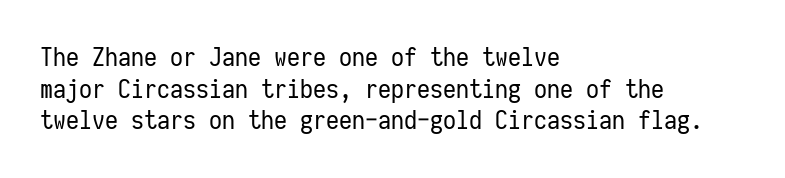
The image shows 26 px text type, upright; set left-aligned, line spacing 1.22x, normal letter spacing, not underlined.
